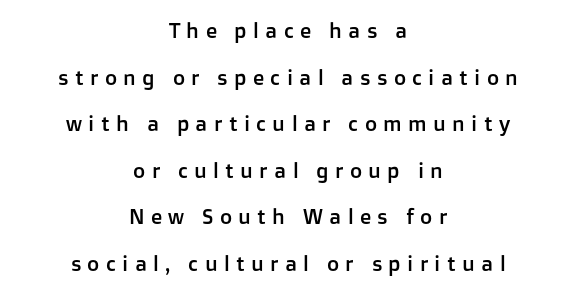
Each new line begins a long way beneath the previous one. Unlike italic type, these characters show no tilt at all. Rule under the text: the space is simply empty. Tracking here is generous; glyphs stand well apart from one another. Layout note: lines centered.
